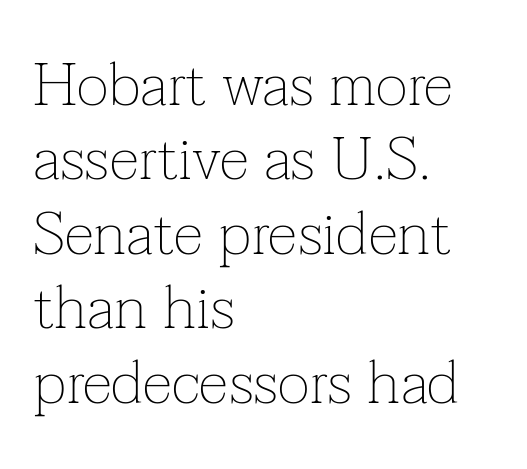
The image shows 61 px thin serif type, upright; set left-aligned, line spacing 1.22x, normal letter spacing, not underlined; low stroke contrast and a medium x-height.
